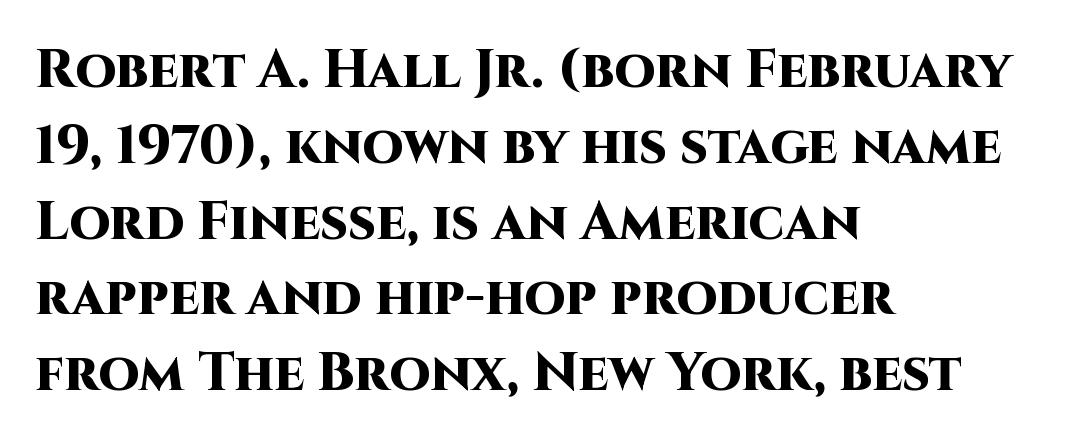
These lines were composed using upright roman letters. The designer left line spacing at the default. Glance below the letters and you will spot only blank space. Think of a printed novel: that variable character pitch is what you see here. Letterform terminals end flat and unadorned throughout the passage.
